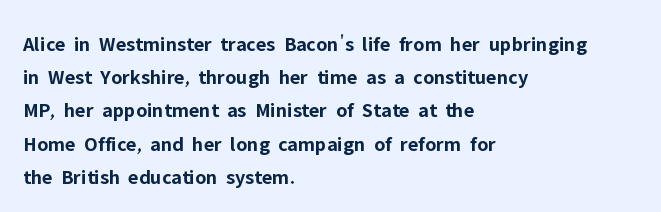
{"italic": "no", "bold": "yes", "underline": "no", "align": "left", "line_spacing": "normal", "line_spacing_ratio": 1.58, "letter_spacing": "normal", "letter_spacing_em": 0.0, "glyph_px": 21}
